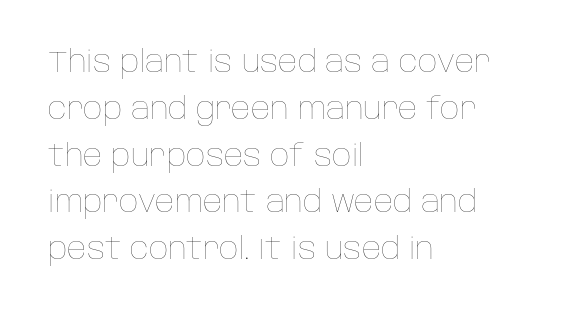
Think standard paragraph weight, or any step lighter than that. Plain, unruled lines of type. If you measured baseline to baseline, you'd find a middling distance. The gaps between neighbouring characters are ordinary and unremarkable.
